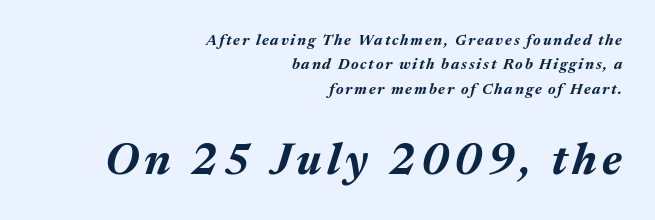
Pretty heavy lettering here — definitely bold. The face used here is proportionally spaced, like ordinary book or web type. Every character sits at an angle, as italics do. Baseline-to-baseline distance is the conventional proportion of letter height. Typeset ragged left — the right edge is the straight one.
